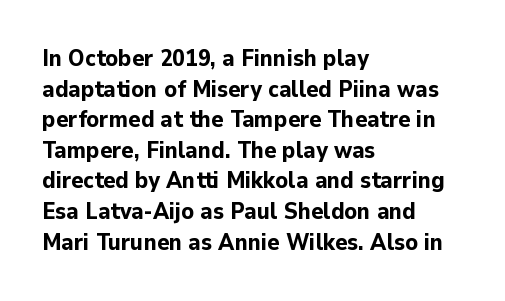
Q: Is the text bold? A: Yes.
Q: Is the text italic (slanted)? A: No, it is upright.
Q: Is the text underlined? A: No.
Q: How is the paragraph aligned? A: Left-aligned.
Q: Is the spacing between letters normal or unusually wide? A: Normal.
Q: Is the spacing between lines tight, normal or loose? A: Normal.
